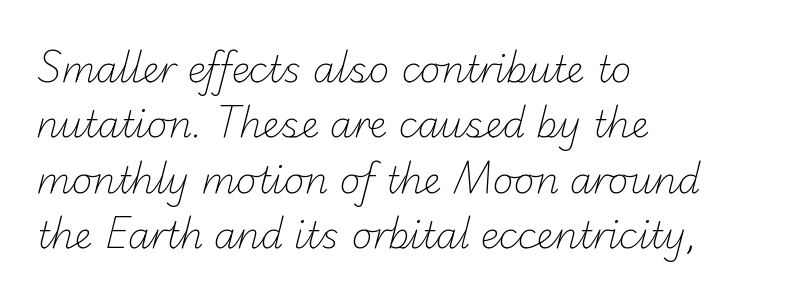
The image shows 36 px light sans-serif type; set left-aligned, normal line spacing (1.54x), normal letter spacing, not underlined; low stroke contrast and a small x-height.
